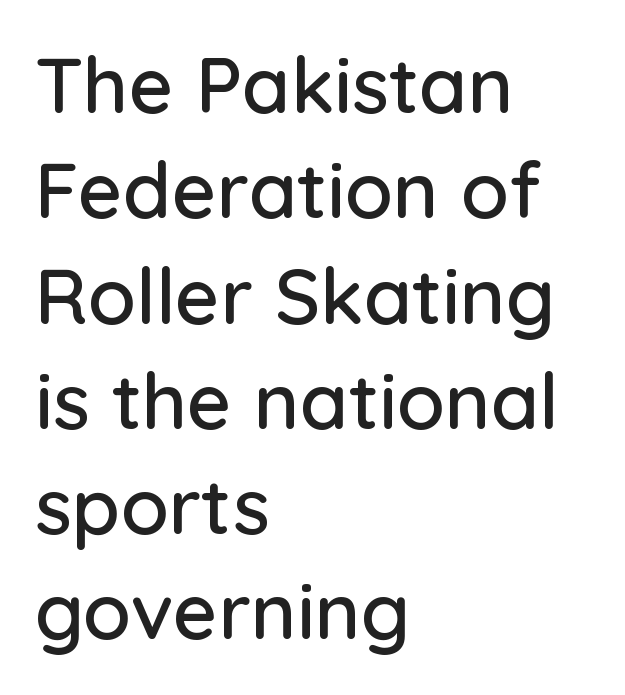
{"serif": "no", "italic": "no", "width": "normal", "stroke_contrast": "low", "x_height": "medium", "monospaced": "no", "underline": "no", "align": "left", "line_spacing": "normal", "line_spacing_ratio": 1.35, "letter_spacing": "normal", "letter_spacing_em": 0.0, "glyph_px": 78}
